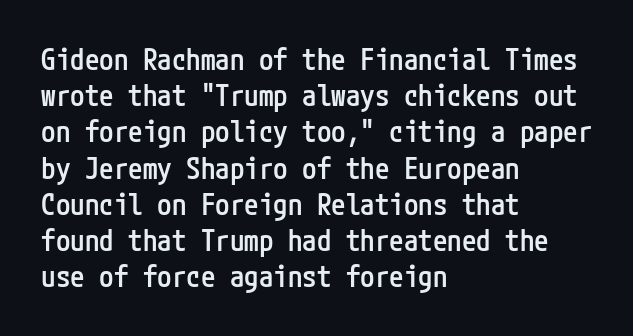
Q: Is the text bold? A: Semi-bold.
Q: Is the text italic (slanted)? A: No, it is upright.
Q: Is the typeface a serif or a sans-serif typeface? A: Sans-serif.
Q: Is the text underlined? A: No.
Q: How is the paragraph aligned? A: Left-aligned.
Q: Is the spacing between letters normal or unusually wide? A: Normal.
Q: Is the spacing between lines tight, normal or loose? A: Normal.
Q: Width (condensed, normal, or wide)? A: Condensed.
Q: Stroke contrast? A: Low.
Q: x-height? A: Medium.
